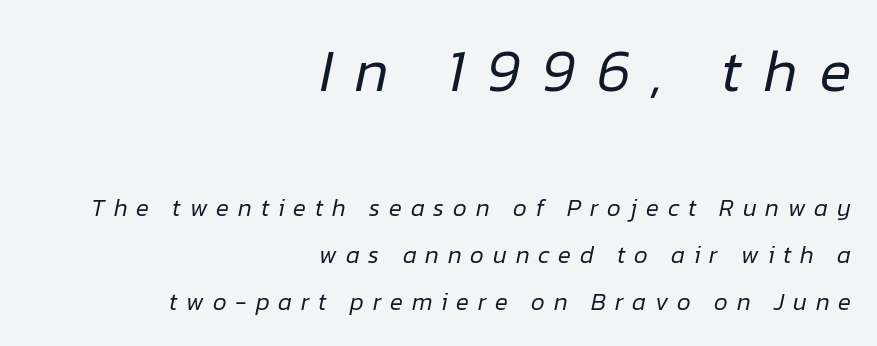
The image shows 59 px regular-weight type, italic (leaning right); set right-aligned, loose line spacing (1.96x), unusually wide letter spacing (+0.37 em), not underlined; the first (top) block is 2.46x larger; low stroke contrast and a medium x-height.
